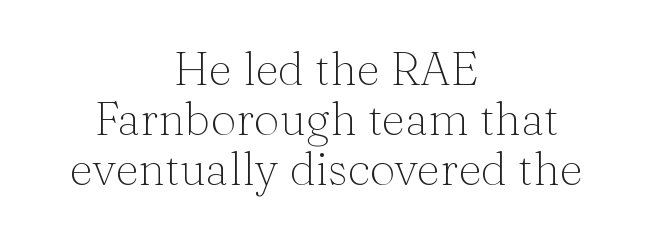
{"serif": "yes", "italic": "no", "bold": "no", "weight": "thin", "width": "normal", "stroke_contrast": "medium", "x_height": "medium", "monospaced": "no", "underline": "no", "align": "center", "line_spacing": "tight", "line_spacing_ratio": 1.09, "letter_spacing": "normal", "letter_spacing_em": 0.0, "glyph_px": 46}
